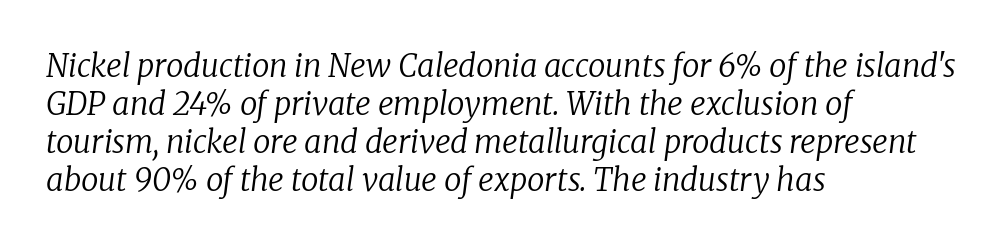
Rule under the text: the space is simply empty. Looks like regular typesetting: each glyph gets only the width it needs. Letterform terminals end in serifs throughout the passage. Every row of glyphs begins at an identical x-position on the left.
